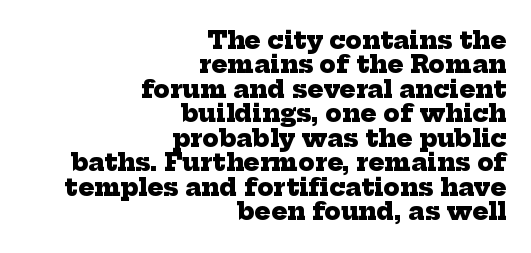
The image shows 24 px bold type; set right-aligned, tight line spacing (1.02x), normal letter spacing, not underlined.
